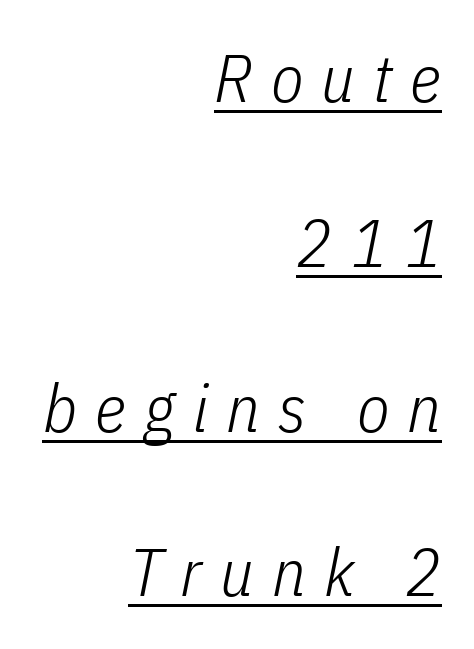
{"italic": "yes", "lean": "right", "slant_degrees": 11, "bold": "no", "weight": "light", "width": "condensed", "stroke_contrast": "low", "x_height": "medium", "monospaced": "no", "underline": "yes", "align": "right", "line_spacing": "loose", "line_spacing_ratio": 2.46, "letter_spacing": "wide", "letter_spacing_em": 0.27, "glyph_px": 67}
